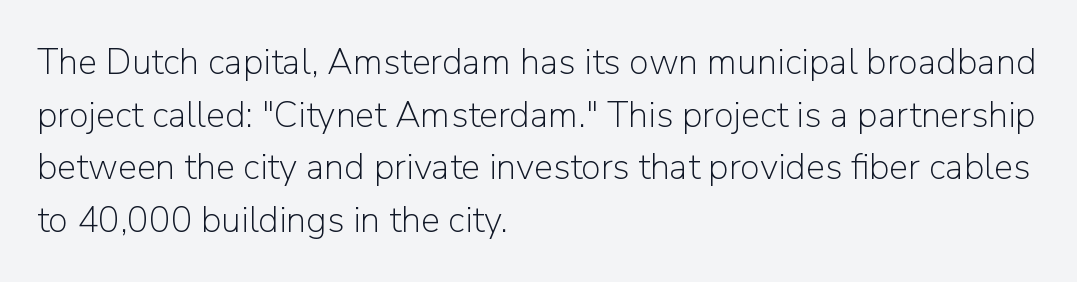
The image shows 36 px light sans-serif type, upright; set left-aligned, normal line spacing (1.46x), normal letter spacing, not underlined; low stroke contrast and a medium x-height.
